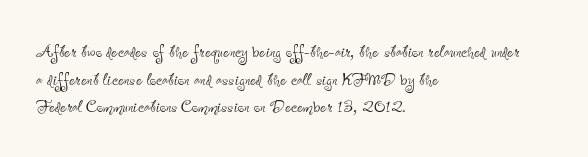
The image shows 22 px text type; set left-aligned, normal line spacing (1.26x), normal letter spacing, not underlined.
